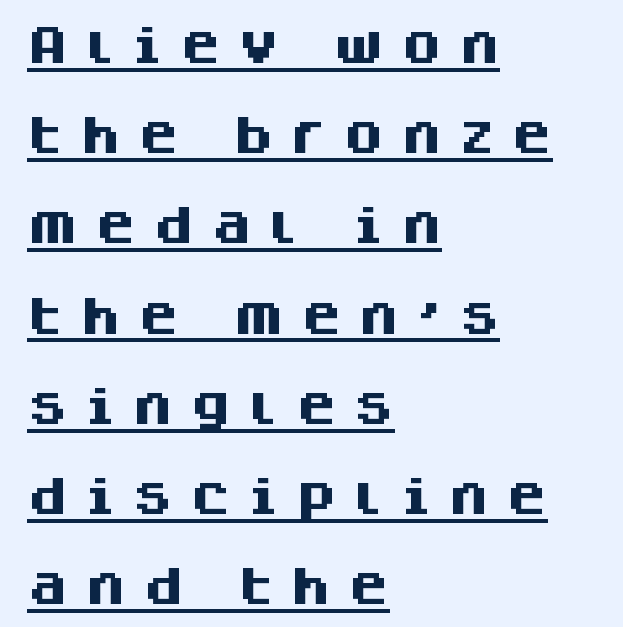
You could not count columns in this text — the font is proportionally spaced. As a designer I'd log this as weight 700, bold. Line spacing here is loose. Classification — sans serif.
